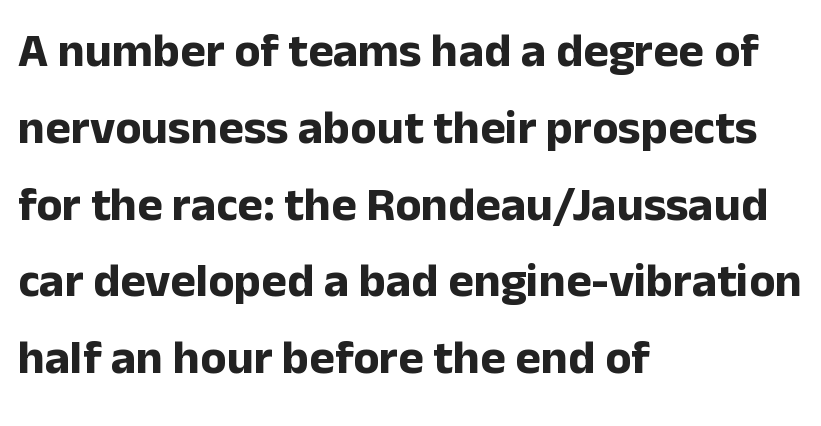
Q: Is the text bold? A: Yes.
Q: Is the text italic (slanted)? A: No, it is upright.
Q: Is the typeface a serif or a sans-serif typeface? A: Sans-serif.
Q: Is the text underlined? A: No.
Q: How is the paragraph aligned? A: Left-aligned.
Q: Is the spacing between letters normal or unusually wide? A: Normal.
Q: Is the spacing between lines tight, normal or loose? A: Normal.
Q: Width (condensed, normal, or wide)? A: Normal.
Q: Stroke contrast? A: Low.
Q: x-height? A: Medium.
Q: Monospaced? A: No.
